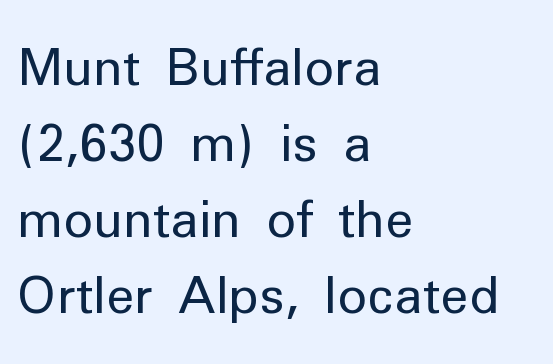
{"serif": "no", "italic": "no", "bold": "no", "weight": "regular", "width": "normal", "stroke_contrast": "low", "x_height": "medium", "monospaced": "no", "underline": "no", "align": "left", "line_spacing": "normal", "line_spacing_ratio": 1.52, "letter_spacing": "normal", "letter_spacing_em": 0.0, "glyph_px": 50}
